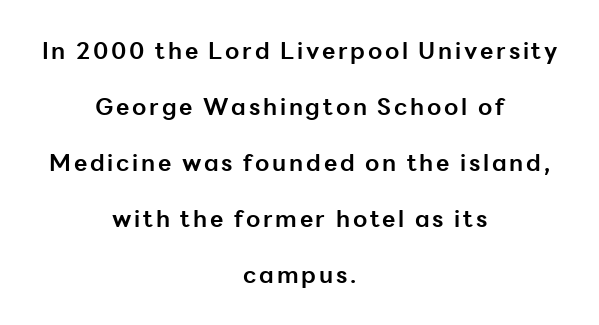
The image shows 23 px bold type, upright; set centered, loose line spacing (2.44x), not underlined.
